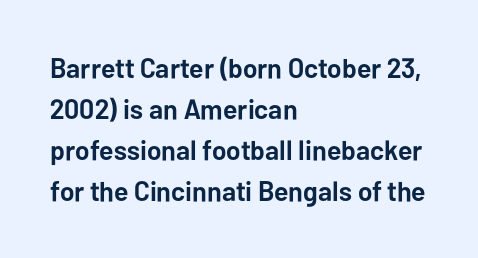
The leading is moderate, giving the passage an even texture. This sample uses plain, unmodified letter spacing. Character widths vary here, with narrow letters taking less room than wide ones. A student would call this left alignment; a typographer would say flush left, rag right. How heavy is the stroke? Heavy — this is a bold. Note: no serifs on the glyphs.
